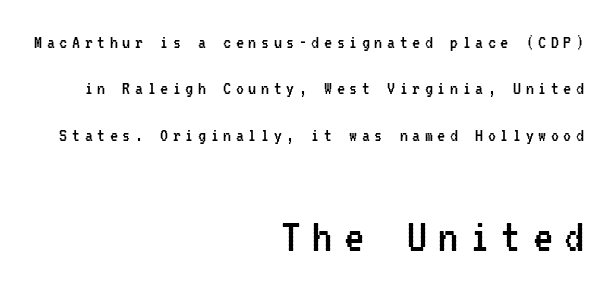
The weight would be labelled regular, book, light, or lighter still. The type family on display is of the sans-serif kind. Caption: upper text group reduced, lower text group enlarged. Does the copy run flush right? Yes — the right margin is perfectly even.
